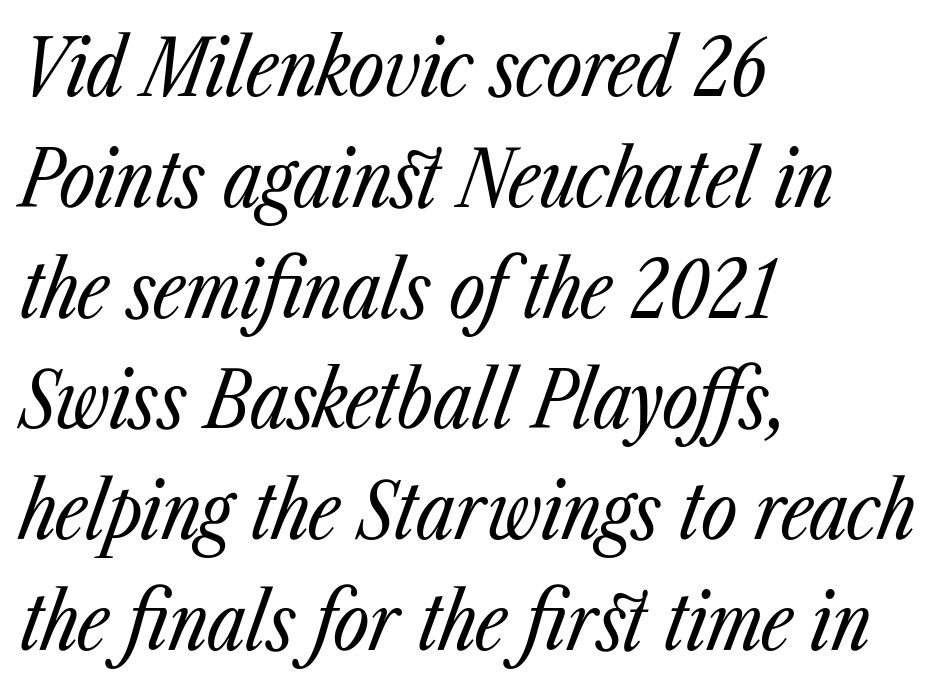
{"italic": "yes", "lean": "right", "slant_degrees": 23, "bold": "no", "weight": "regular", "width": "condensed", "stroke_contrast": "low", "x_height": "medium", "monospaced": "no", "underline": "no", "align": "left", "line_spacing": "normal", "line_spacing_ratio": 1.42, "letter_spacing": "normal", "letter_spacing_em": 0.0, "glyph_px": 78}
